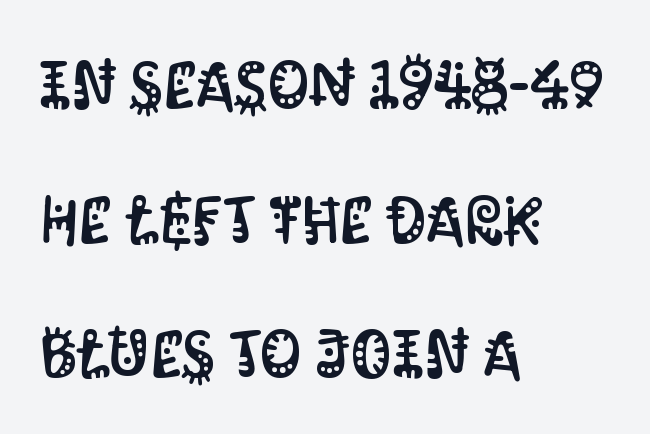
Caption: multi-line text, flush left, ragged right. A typesetter would call this proportional, since set widths differ per character. Summary of vertical rhythm: relaxed, with wide interline spacing. If you drew a line through each stem, it would be perfectly vertical. The text was rendered using a sans face with plain stroke endings.
